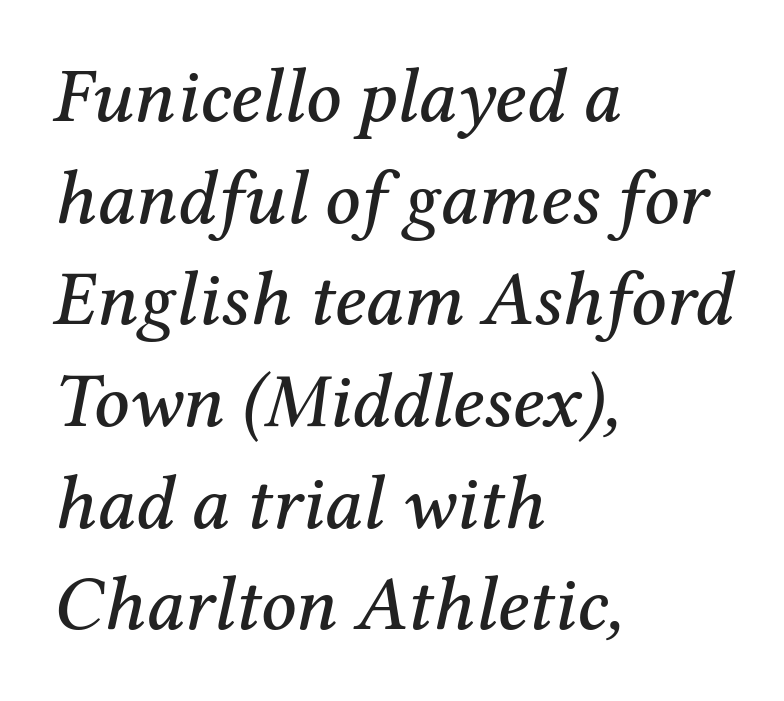
The image shows 77 px serif type, italic (leaning right); set left-aligned, normal line spacing (1.32x), normal letter spacing, not underlined; medium stroke contrast and a medium x-height.
